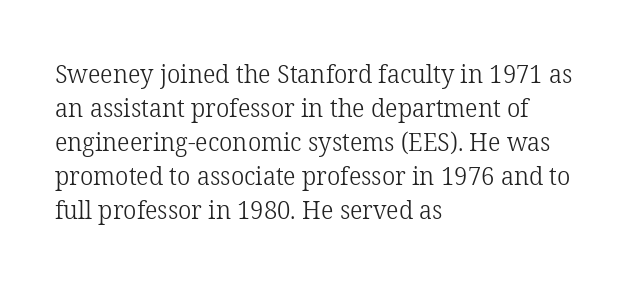
{"italic": "no", "bold": "no", "underline": "no", "align": "left", "line_spacing": "normal", "line_spacing_ratio": 1.31, "letter_spacing": "normal", "letter_spacing_em": 0.0, "glyph_px": 26}
